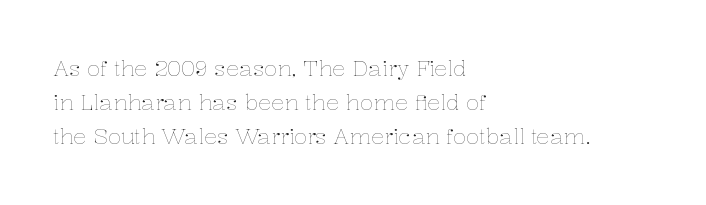
Q: Is the text bold? A: No.
Q: Is the text italic (slanted)? A: No, it is upright.
Q: Is the text underlined? A: No.
Q: How is the paragraph aligned? A: Left-aligned.
Q: Is the spacing between letters normal or unusually wide? A: Normal.
Q: Is the spacing between lines tight, normal or loose? A: Normal.
